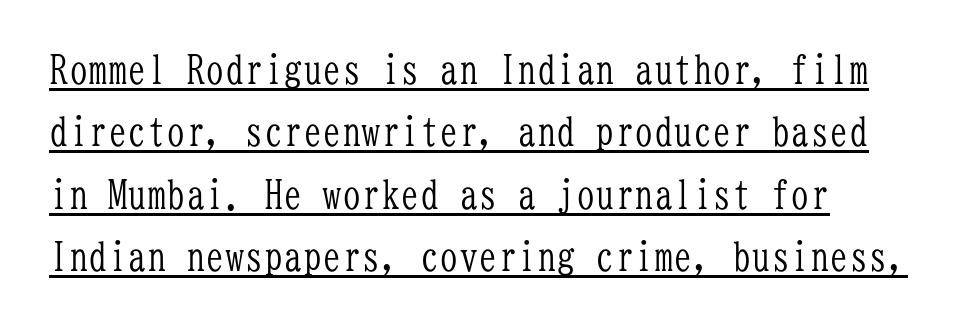
{"serif": "yes", "italic": "no", "bold": "no", "weight": "light", "width": "condensed", "stroke_contrast": "low", "x_height": "medium", "monospaced": "yes", "underline": "yes", "align": "left", "line_spacing": "normal", "line_spacing_ratio": 1.6, "letter_spacing": "normal", "letter_spacing_em": 0.0, "glyph_px": 39}
